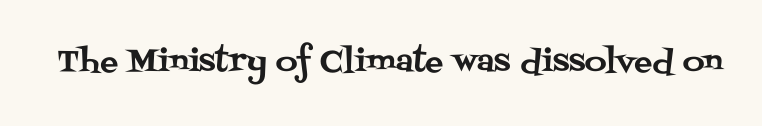
The line texture is even and compact thanks to regular tracking. Does the lettering tilt? It doesn't — this is upright. The space beneath each line is pristine and unruled. You could not count columns in this text — the font is proportionally spaced. Check where the strokes stop: tiny serifs finish them off.
